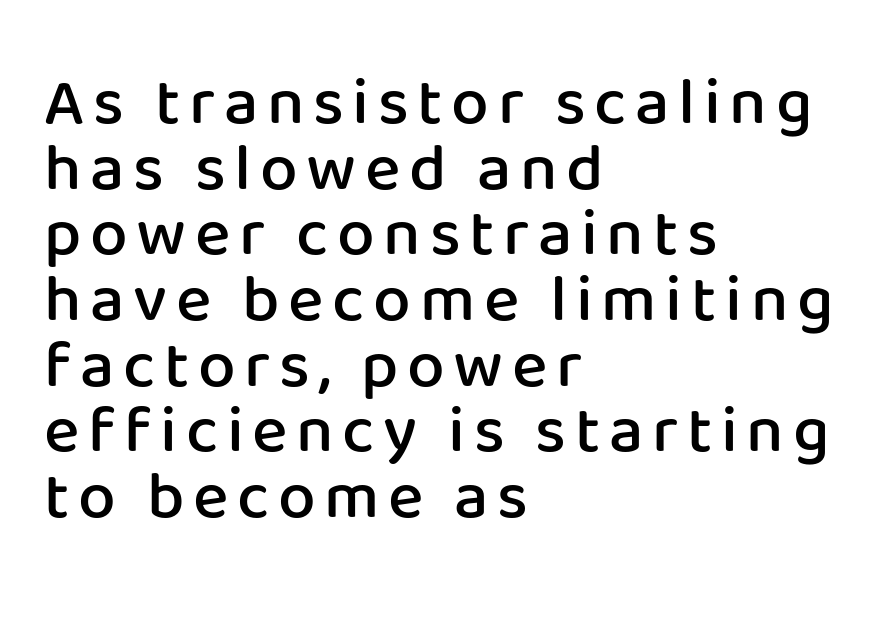
{"serif": "no", "italic": "no", "bold": "semi", "weight": "semibold", "width": "normal", "stroke_contrast": "low", "x_height": "medium", "monospaced": "no", "underline": "no", "align": "left", "line_spacing": "tight", "line_spacing_ratio": 0.98, "glyph_px": 67}
